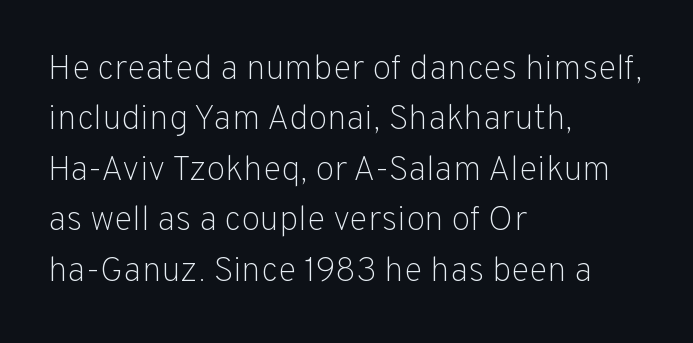
{"serif": "no", "italic": "no", "bold": "no", "weight": "light", "width": "normal", "stroke_contrast": "low", "x_height": "medium", "monospaced": "no", "underline": "no", "align": "left", "line_spacing": "normal", "line_spacing_ratio": 1.44, "letter_spacing": "normal", "letter_spacing_em": 0.0, "glyph_px": 35}
